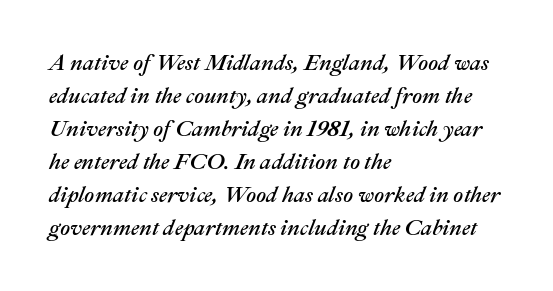
{"italic": "yes", "lean": "right", "slant_degrees": 22, "underline": "no", "align": "left", "line_spacing": "normal", "line_spacing_ratio": 1.5, "letter_spacing": "normal", "letter_spacing_em": 0.0, "glyph_px": 22}
